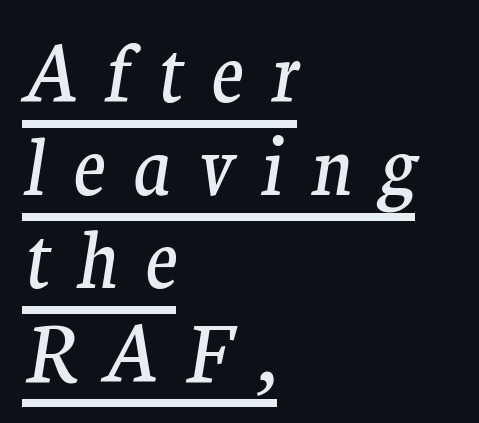
Q: Is the text bold? A: No.
Q: Is the text italic (slanted)? A: Yes, it leans right by about 9 degrees.
Q: Is the typeface a serif or a sans-serif typeface? A: Serif.
Q: Is the text underlined? A: Yes.
Q: How is the paragraph aligned? A: Left-aligned.
Q: Is the spacing between letters normal or unusually wide? A: Unusually wide.
Q: Width (condensed, normal, or wide)? A: Normal.
Q: Stroke contrast? A: Medium.
Q: x-height? A: Medium.
Q: Monospaced? A: No.
